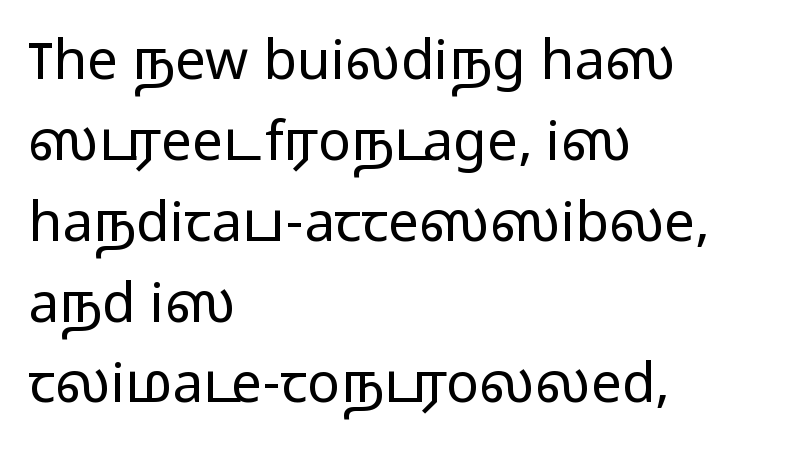
The image shows 55 px light, wide sans-serif type, upright; set left-aligned, normal line spacing (1.47x), normal letter spacing, not underlined; low stroke contrast and a medium x-height.
